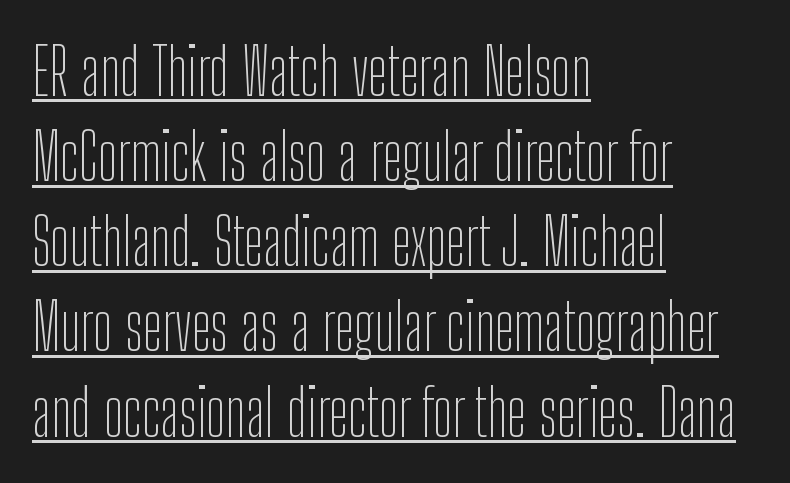
{"serif": "no", "italic": "no", "bold": "no", "weight": "thin", "width": "condensed", "stroke_contrast": "low", "x_height": "medium", "monospaced": "no", "underline": "yes", "align": "left", "line_spacing": "normal", "line_spacing_ratio": 1.31, "letter_spacing": "normal", "letter_spacing_em": 0.0, "glyph_px": 65}
